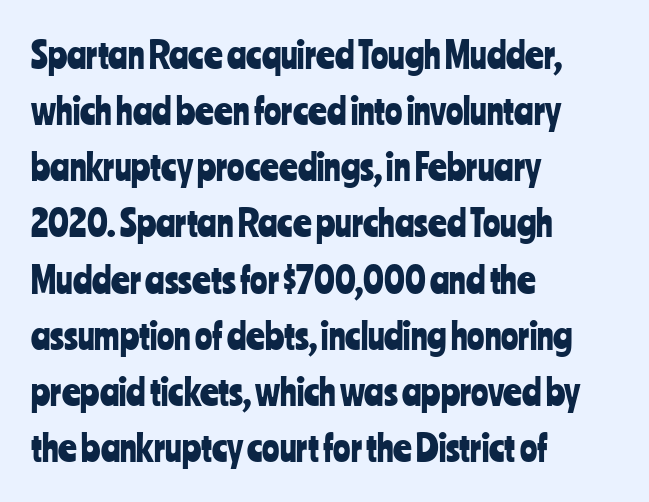
{"serif": "no", "italic": "no", "width": "condensed", "stroke_contrast": "low", "x_height": "medium", "monospaced": "no", "underline": "no", "align": "left", "line_spacing": "normal", "line_spacing_ratio": 1.56, "letter_spacing": "normal", "letter_spacing_em": 0.0, "glyph_px": 36}
